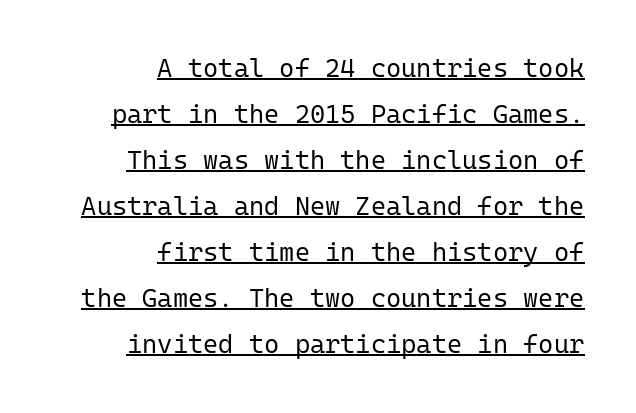
Q: Is the text bold? A: No.
Q: Is the text italic (slanted)? A: No, it is upright.
Q: Is the text underlined? A: Yes.
Q: How is the paragraph aligned? A: Right-aligned.
Q: Is the spacing between letters normal or unusually wide? A: Normal.
